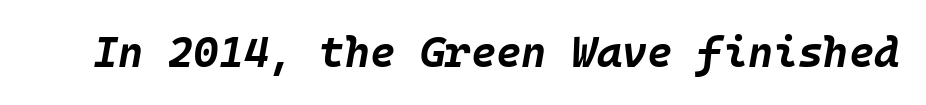
Q: Is the text bold? A: Yes.
Q: Is the text italic (slanted)? A: Yes, it leans right by about 10 degrees.
Q: Is the text underlined? A: No.
Q: Is the spacing between letters normal or unusually wide? A: Normal.
Q: Width (condensed, normal, or wide)? A: Normal.
Q: Stroke contrast? A: Low.
Q: x-height? A: Large.
